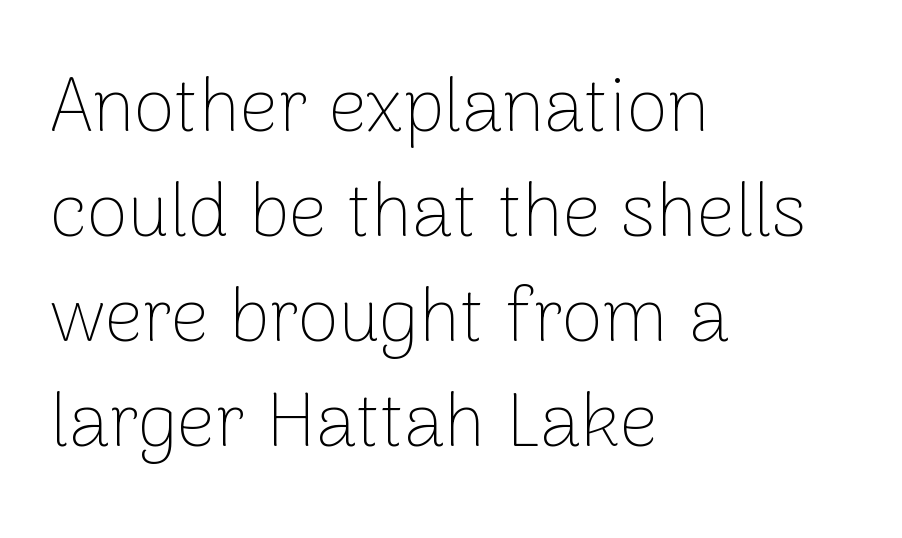
{"serif": "no", "italic": "no", "bold": "no", "weight": "thin", "width": "normal", "stroke_contrast": "low", "x_height": "medium", "monospaced": "no", "underline": "no", "align": "left", "line_spacing": "normal", "line_spacing_ratio": 1.4, "letter_spacing": "normal", "letter_spacing_em": 0.0, "glyph_px": 75}
